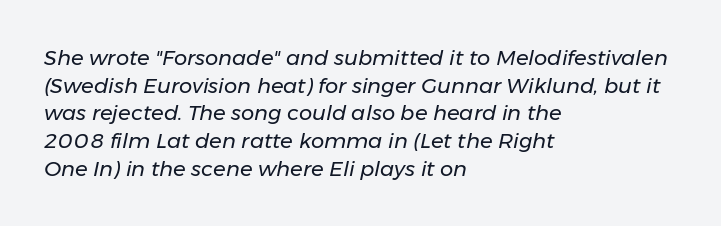
In CSS terms this would be text-align: left. Students, note that the glyphs here touch the page at normal intervals. The lettering tilts uniformly, giving the passage an italic look. Quick note: underline off. No chunkiness to these letters — they're not bold.
